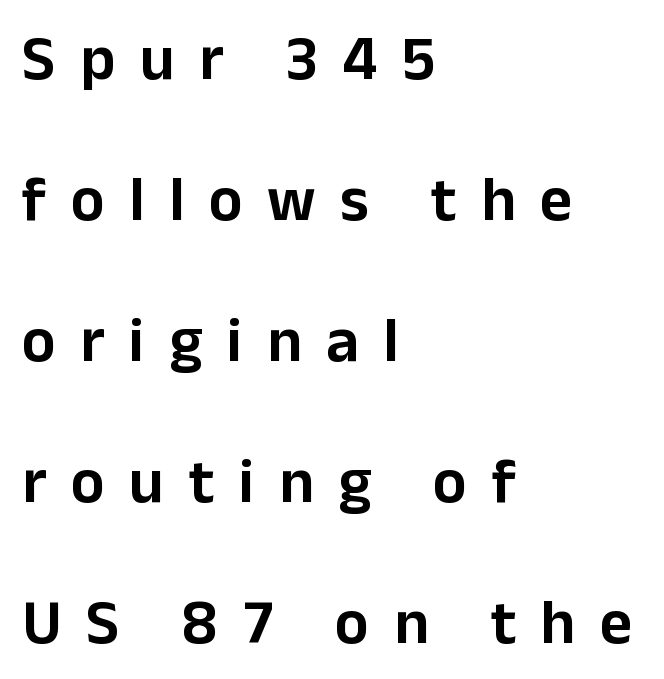
{"serif": "no", "italic": "no", "width": "normal", "stroke_contrast": "low", "x_height": "medium", "monospaced": "no", "underline": "no", "align": "left", "line_spacing": "loose", "line_spacing_ratio": 2.24, "letter_spacing": "wide", "letter_spacing_em": 0.39, "glyph_px": 63}
